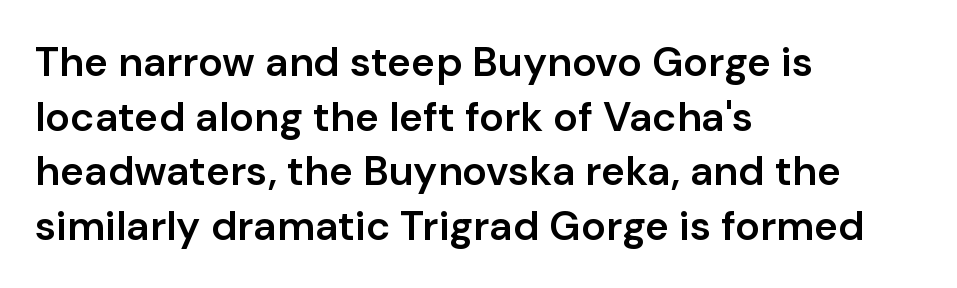
The image shows 41 px semibold sans-serif type, upright; set left-aligned, normal line spacing (1.33x), normal letter spacing, not underlined; low stroke contrast and a medium x-height.
